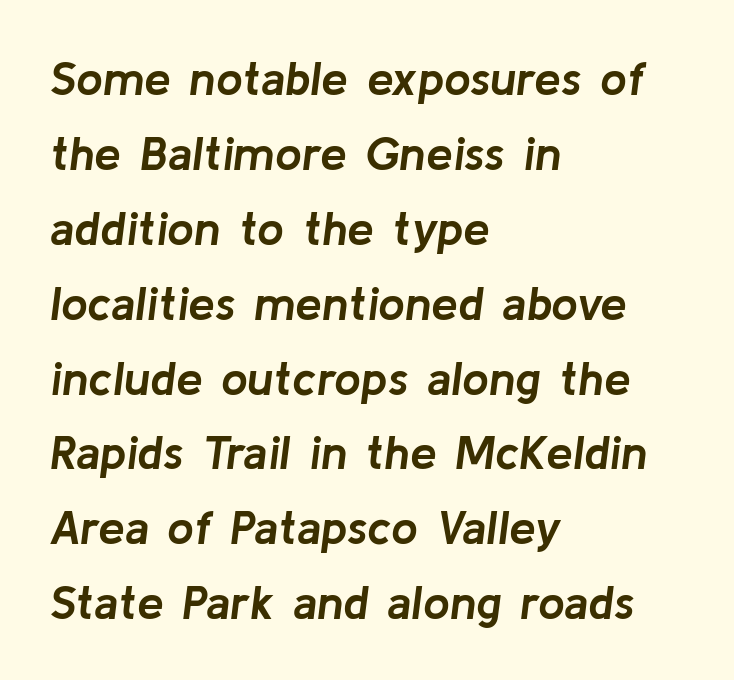
Leading matches the norm, producing a regular column. Here the designer chose a conventional face with non-uniform glyph widths. This rendering features lettering with no underline. The rendering applies a slant to the glyphs.
